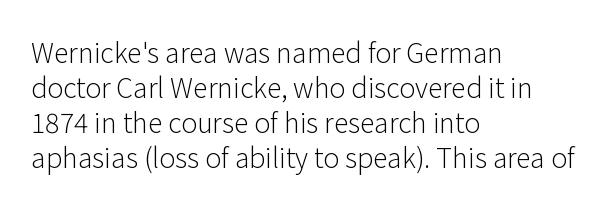
Q: Is the text bold? A: No.
Q: Is the text italic (slanted)? A: No, it is upright.
Q: Is the text underlined? A: No.
Q: How is the paragraph aligned? A: Left-aligned.
Q: Is the spacing between letters normal or unusually wide? A: Normal.
Q: Is the spacing between lines tight, normal or loose? A: Normal.
